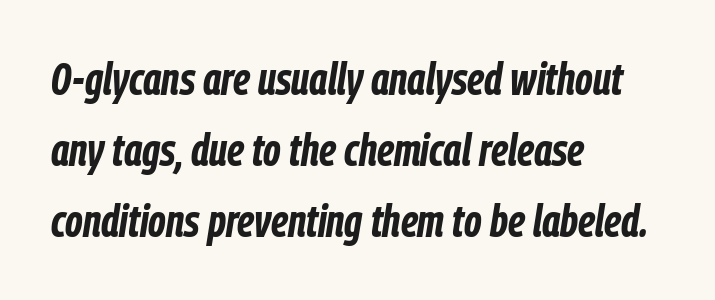
Think of a printed novel: that variable character pitch is what you see here. Here the glyphs are tracked normally, forming tight word shapes. These lines are set flush left with a ragged right edge. Is the type bold? Yes — the strokes are clearly thick and heavy.
